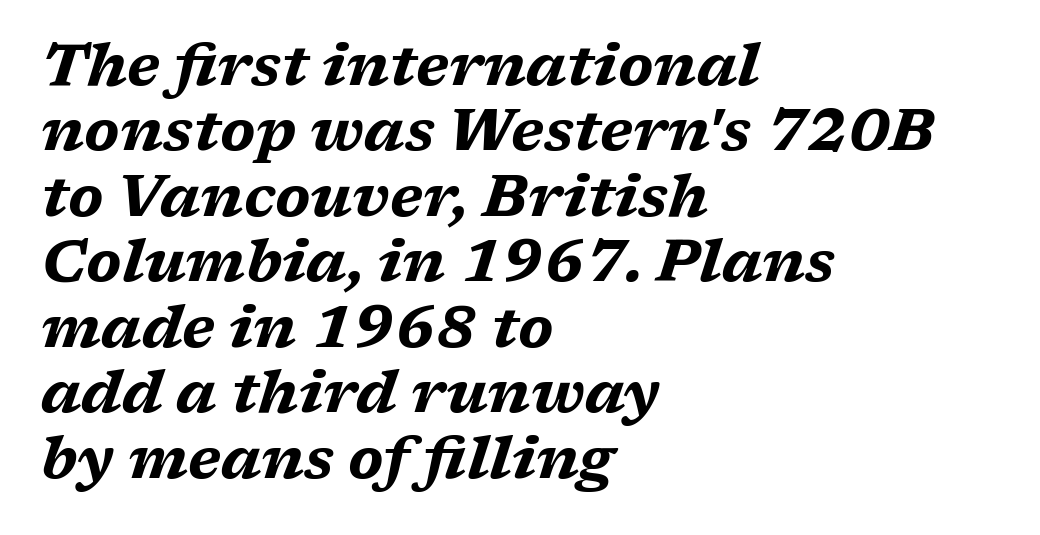
Every letter is thick-stroked: bold, no question. The text carries the slant typical of an italic or oblique font. The rendering anchors every line to the left-hand side. Between one letter and the next there's only the usual sliver of space. Proportional: the letters do not fall into vertical columns. The zone under the glyphs is completely vacant.
